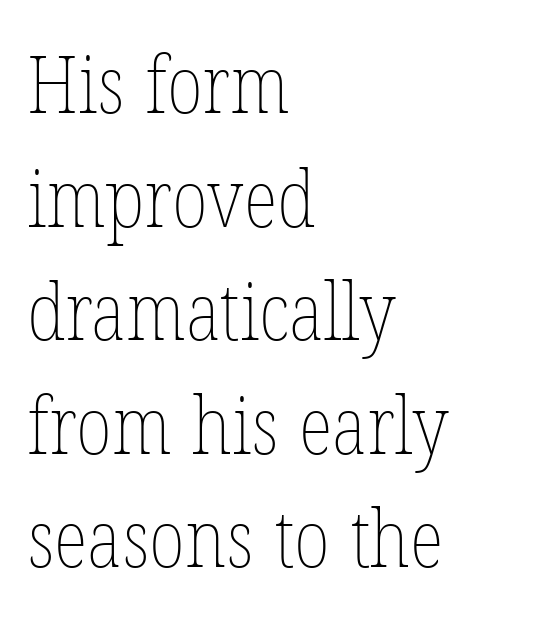
Any mark beneath the type? The region is blank. The typeface has the unassuming heft of standard copy or less. Baseline-to-baseline distance is the conventional proportion of letter height. A student would call this left alignment; a typographer would say flush left, rag right. Italic? Not at all — the glyphs are vertical. Spacing between characters is what you'd get straight out of the box.
